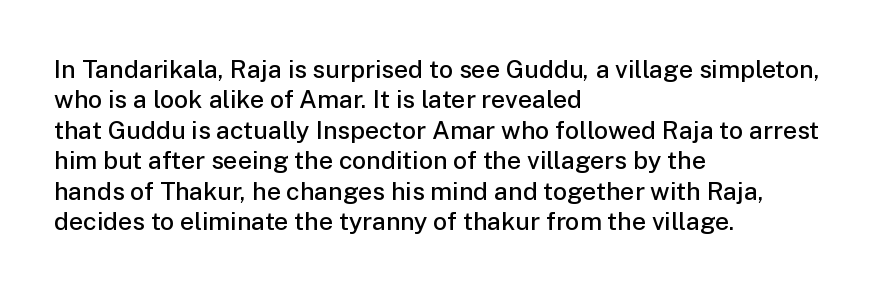
{"italic": "no", "bold": "semi", "underline": "no", "align": "left", "line_spacing_ratio": 1.22, "letter_spacing": "normal", "letter_spacing_em": 0.0, "glyph_px": 25}
